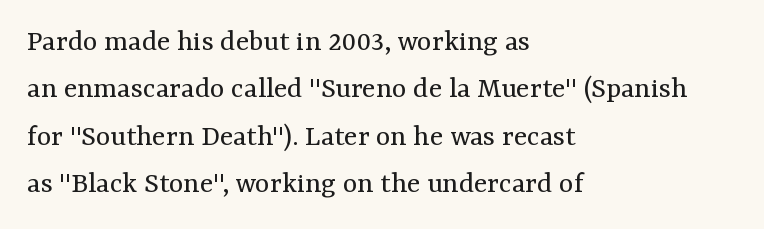
Weight: in the light-to-regular range. Lines of text with bare space underneath. These lines were composed using upright roman letters. Character widths vary here, with narrow letters taking less room than wide ones. The block of text has a typical density, with ordinary space between rows.
